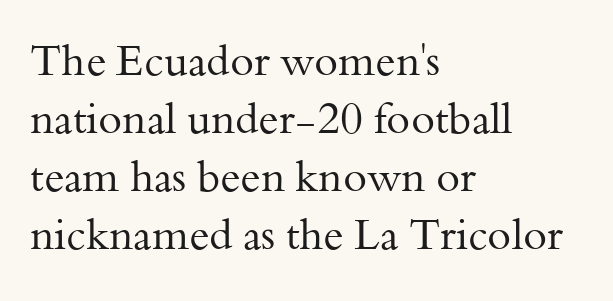
{"serif": "yes", "italic": "no", "bold": "no", "weight": "regular", "width": "normal", "stroke_contrast": "medium", "x_height": "small", "monospaced": "no", "underline": "no", "align": "left", "line_spacing": "normal", "line_spacing_ratio": 1.35, "letter_spacing": "normal", "letter_spacing_em": 0.0, "glyph_px": 43}
